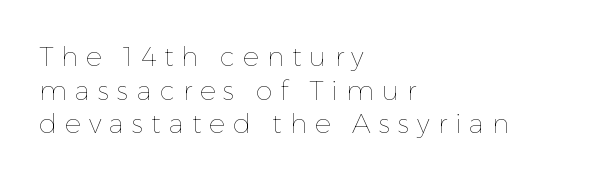
{"italic": "no", "bold": "no", "underline": "no", "align": "left", "line_spacing": "normal", "line_spacing_ratio": 1.25, "letter_spacing": "wide", "letter_spacing_em": 0.29, "glyph_px": 27}
